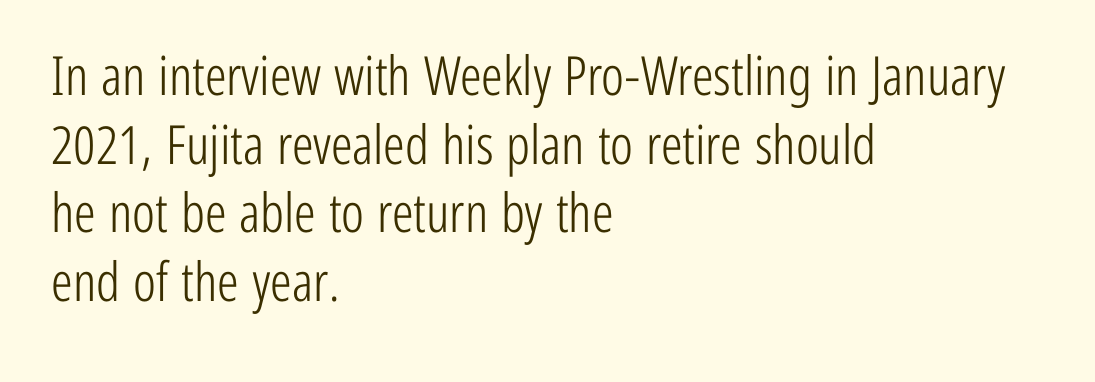
{"serif": "no", "italic": "no", "bold": "no", "weight": "light", "width": "condensed", "stroke_contrast": "low", "x_height": "medium", "monospaced": "no", "underline": "no", "align": "left", "line_spacing": "normal", "line_spacing_ratio": 1.27, "letter_spacing": "normal", "letter_spacing_em": 0.0, "glyph_px": 54}
